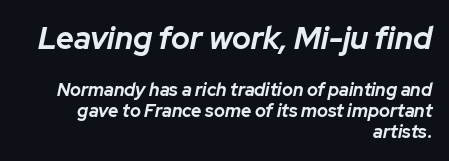
The image shows 31 px bold type, italic (leaning right); set right-aligned, tight line spacing (1.15x), normal letter spacing, not underlined; the first (top) block is 1.72x larger; low stroke contrast and a medium x-height.
